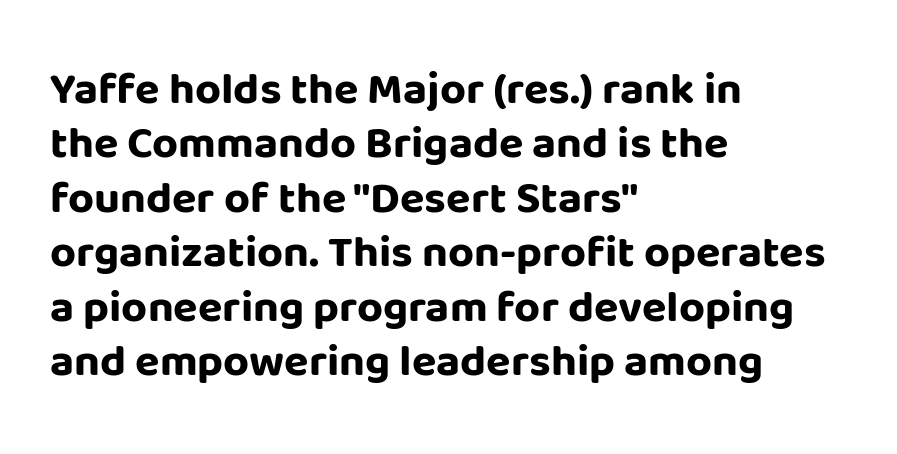
{"serif": "no", "italic": "no", "bold": "yes", "weight": "bold", "width": "normal", "stroke_contrast": "low", "x_height": "large", "monospaced": "no", "underline": "no", "align": "left", "line_spacing_ratio": 1.21, "letter_spacing": "normal", "letter_spacing_em": 0.0, "glyph_px": 45}
